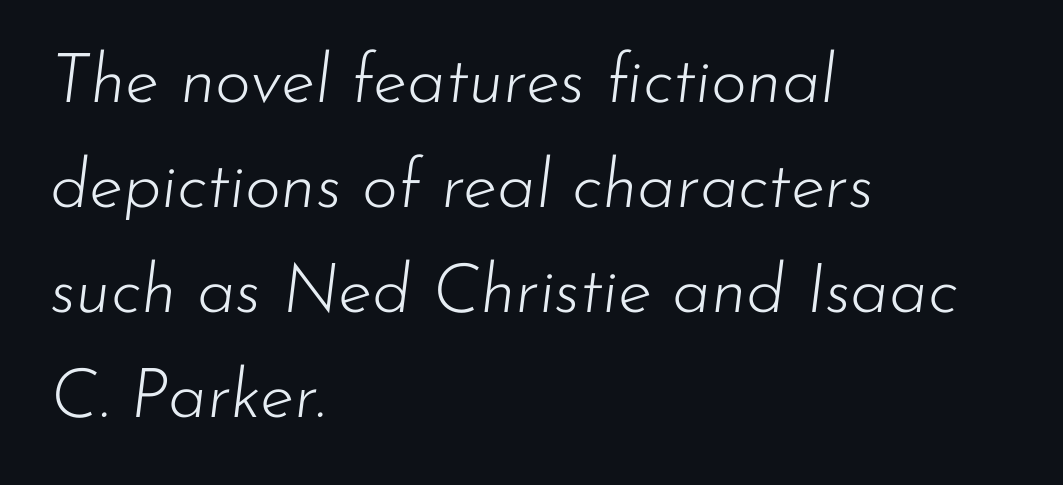
The image shows 69 px light type, italic (leaning right); set left-aligned, normal line spacing (1.52x), normal letter spacing, not underlined; low stroke contrast and a small x-height.
